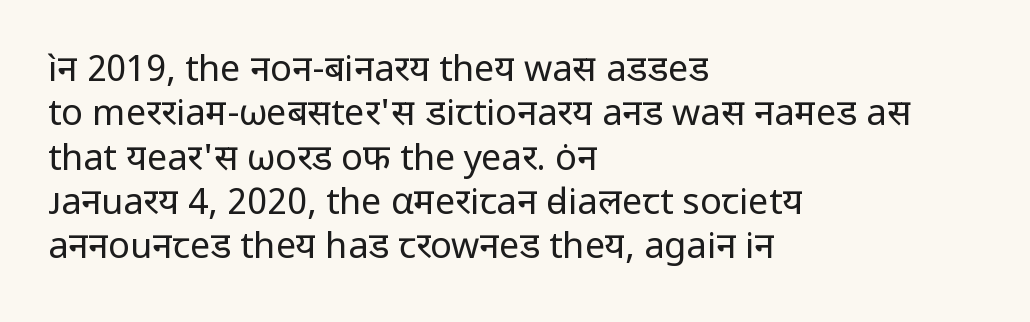
Q: Is the text bold? A: No.
Q: Is the text italic (slanted)? A: No, it is upright.
Q: Is the typeface a serif or a sans-serif typeface? A: Sans-serif.
Q: Is the text underlined? A: No.
Q: How is the paragraph aligned? A: Left-aligned.
Q: Is the spacing between letters normal or unusually wide? A: Normal.
Q: Width (condensed, normal, or wide)? A: Normal.
Q: Stroke contrast? A: Low.
Q: x-height? A: Medium.
Q: Monospaced? A: No.
